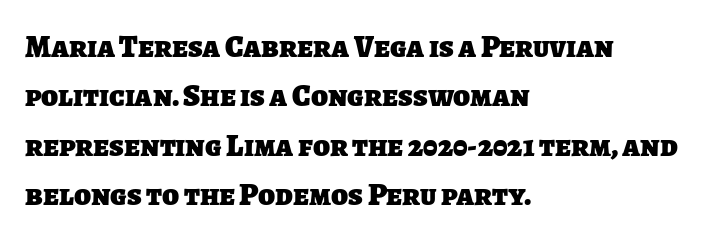
Q: Is the text bold? A: Yes.
Q: Is the typeface a serif or a sans-serif typeface? A: Sans-serif.
Q: Is the text underlined? A: No.
Q: How is the paragraph aligned? A: Left-aligned.
Q: Is the spacing between letters normal or unusually wide? A: Normal.
Q: Is the spacing between lines tight, normal or loose? A: Normal.
Q: Width (condensed, normal, or wide)? A: Normal.
Q: Stroke contrast? A: Low.
Q: x-height? A: Large.
Q: Monospaced? A: No.
